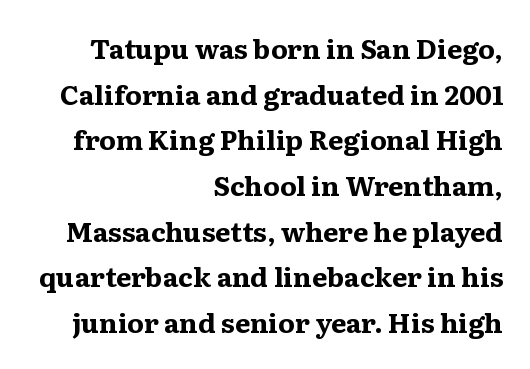
{"italic": "no", "bold": "yes", "underline": "no", "align": "right", "line_spacing": "normal", "line_spacing_ratio": 1.69, "letter_spacing": "normal", "letter_spacing_em": 0.0, "glyph_px": 27}
